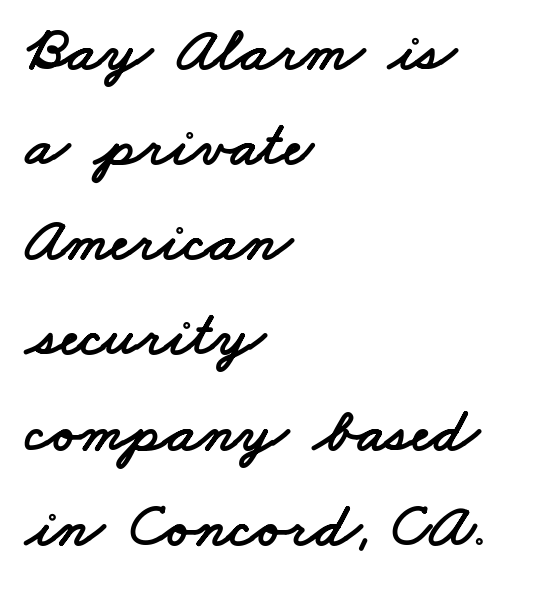
{"serif": "no", "width": "wide", "stroke_contrast": "low", "x_height": "small", "monospaced": "no", "underline": "no", "align": "left", "line_spacing": "normal", "line_spacing_ratio": 1.51, "letter_spacing": "normal", "letter_spacing_em": 0.0, "glyph_px": 63}
